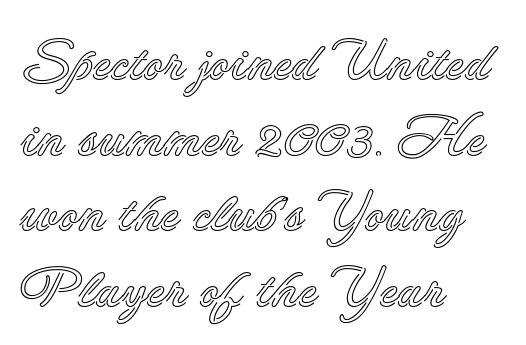
The image shows 56 px text type; set left-aligned, normal line spacing (1.35x), normal letter spacing, not underlined; a small x-height.
